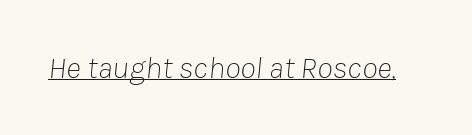
The image shows 32 px thin type, italic (leaning right); set normal letter spacing, underlined; low stroke contrast and a medium x-height.
